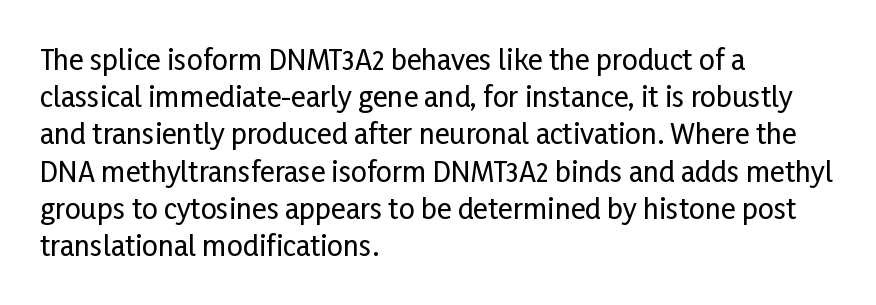
Q: Is the text italic (slanted)? A: No, it is upright.
Q: Is the typeface a serif or a sans-serif typeface? A: Sans-serif.
Q: Is the text underlined? A: No.
Q: How is the paragraph aligned? A: Left-aligned.
Q: Is the spacing between letters normal or unusually wide? A: Normal.
Q: Is the spacing between lines tight, normal or loose? A: Normal.
Q: Width (condensed, normal, or wide)? A: Condensed.
Q: Stroke contrast? A: Low.
Q: x-height? A: Medium.
Q: Monospaced? A: No.
